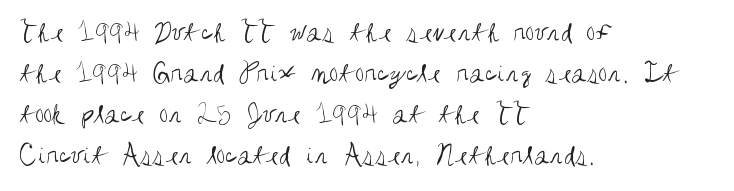
The paragraph has a hard left edge and a soft right edge. These lines are rendered in a variable-pitch font. Just letters on the line, the space beneath them empty. Whoever set this chose a conventional vertical rhythm.
